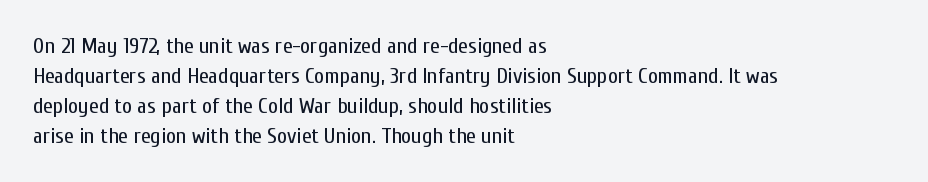
The image shows 22 px text type, upright; set left-aligned, normal line spacing (1.36x), normal letter spacing, not underlined.
